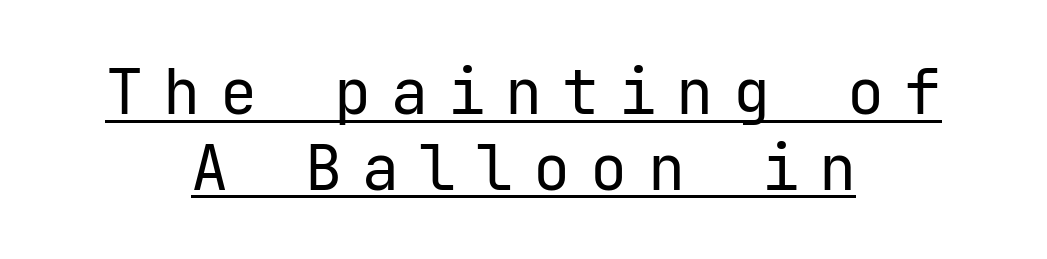
Q: Is the text bold? A: No.
Q: Is the text italic (slanted)? A: No, it is upright.
Q: Is the typeface a serif or a sans-serif typeface? A: Sans-serif.
Q: Is the text underlined? A: Yes.
Q: How is the paragraph aligned? A: Centered.
Q: Is the spacing between letters normal or unusually wide? A: Unusually wide.
Q: Width (condensed, normal, or wide)? A: Normal.
Q: Stroke contrast? A: Low.
Q: x-height? A: Medium.
